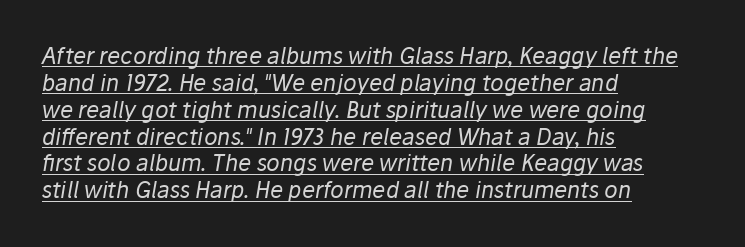
The image shows 22 px text type, italic (leaning right); set left-aligned, line spacing 1.22x, normal letter spacing, underlined.
